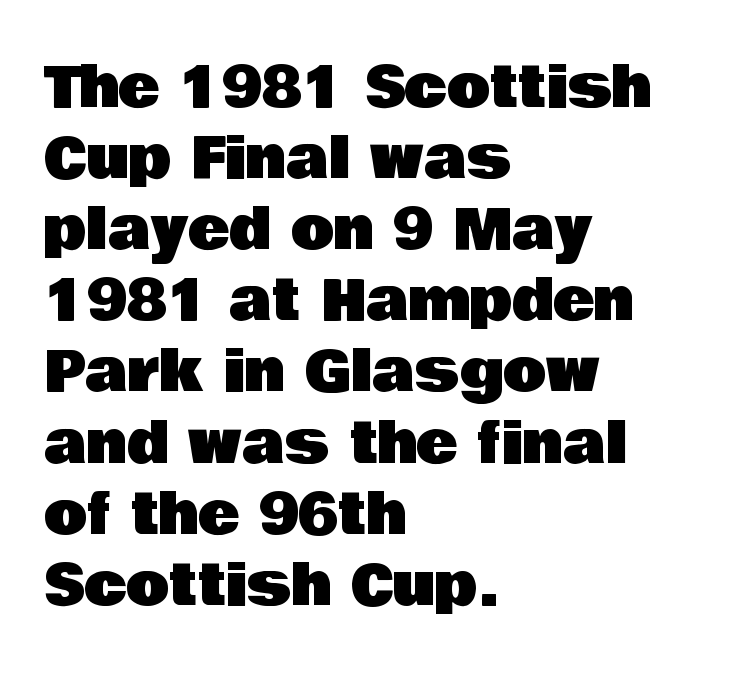
{"serif": "no", "italic": "no", "width": "normal", "stroke_contrast": "low", "x_height": "large", "monospaced": "no", "underline": "no", "align": "left", "line_spacing": "normal", "line_spacing_ratio": 1.27, "letter_spacing": "normal", "letter_spacing_em": 0.0, "glyph_px": 56}
